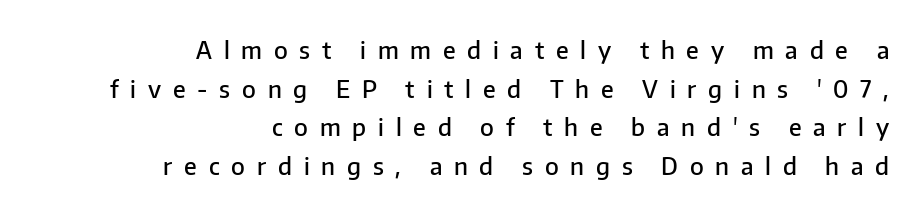
{"italic": "no", "bold": "semi", "underline": "no", "align": "right", "line_spacing": "normal", "line_spacing_ratio": 1.61, "letter_spacing": "wide", "letter_spacing_em": 0.49, "glyph_px": 24}
